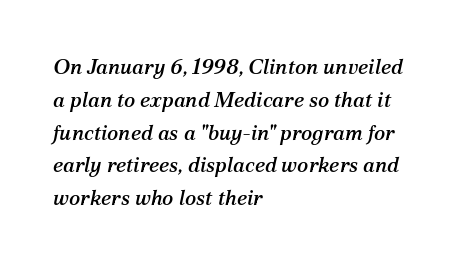
Rendered with sloped, italic letterforms. Observe the ordinary spacing: letters are neighbours, not strangers. A typesetter would call this leading conventional body-copy spacing. The rag falls on the right side of this text block. Bare-footed words on every line.
